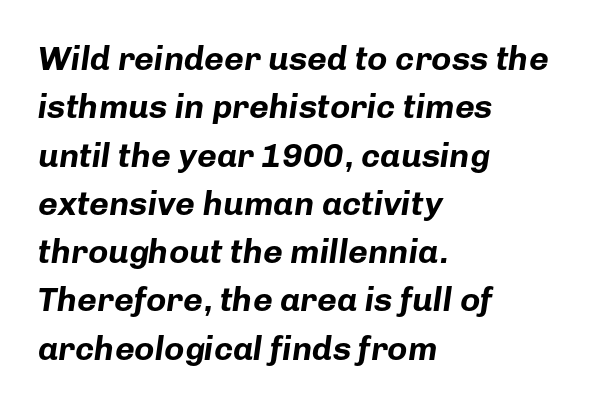
Q: Is the text bold? A: Yes.
Q: Is the text italic (slanted)? A: Yes, it leans right by about 8 degrees.
Q: Is the text underlined? A: No.
Q: How is the paragraph aligned? A: Left-aligned.
Q: Is the spacing between letters normal or unusually wide? A: Normal.
Q: Is the spacing between lines tight, normal or loose? A: Normal.
Q: Width (condensed, normal, or wide)? A: Normal.
Q: Stroke contrast? A: Low.
Q: x-height? A: Medium.
Q: Monospaced? A: No.
